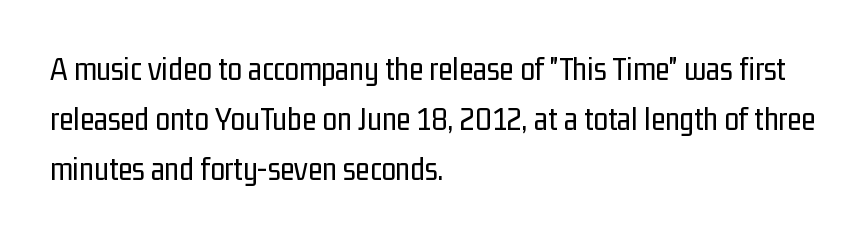
Q: Is the text bold? A: No.
Q: Is the text italic (slanted)? A: No, it is upright.
Q: Is the typeface a serif or a sans-serif typeface? A: Sans-serif.
Q: Is the text underlined? A: No.
Q: How is the paragraph aligned? A: Left-aligned.
Q: Is the spacing between letters normal or unusually wide? A: Normal.
Q: Is the spacing between lines tight, normal or loose? A: Normal.
Q: Width (condensed, normal, or wide)? A: Condensed.
Q: Stroke contrast? A: Low.
Q: x-height? A: Medium.
Q: Monospaced? A: No.
